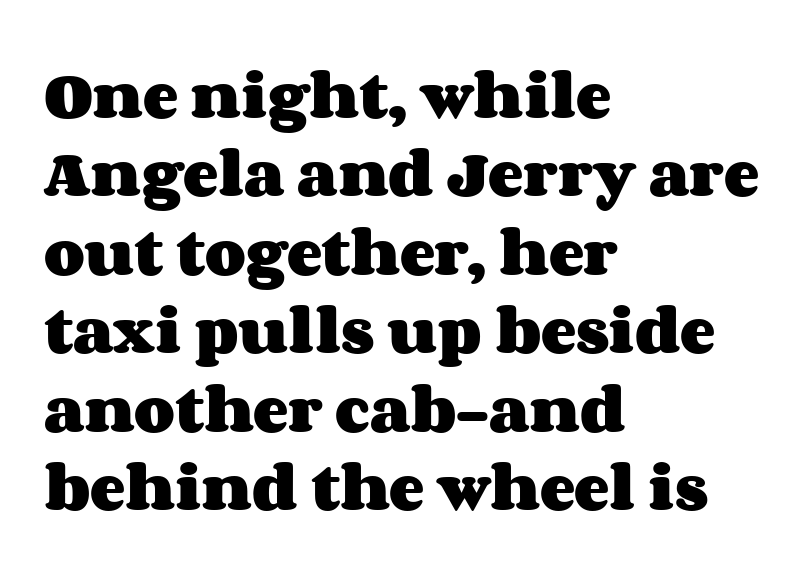
Q: Is the text bold? A: Yes.
Q: Is the text italic (slanted)? A: No, it is upright.
Q: Is the text underlined? A: No.
Q: How is the paragraph aligned? A: Left-aligned.
Q: Is the spacing between letters normal or unusually wide? A: Normal.
Q: Is the spacing between lines tight, normal or loose? A: Normal.
Q: Width (condensed, normal, or wide)? A: Wide.
Q: Stroke contrast? A: Medium.
Q: x-height? A: Large.
Q: Monospaced? A: No.
